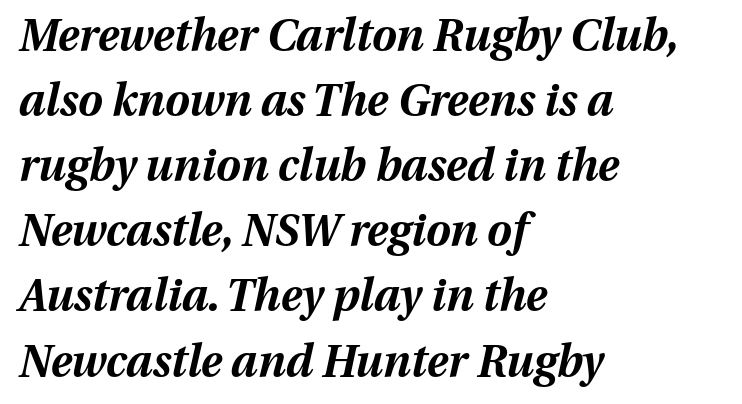
Q: Is the text bold? A: Yes.
Q: Is the text italic (slanted)? A: Yes, it leans right by about 13 degrees.
Q: Is the text underlined? A: No.
Q: How is the paragraph aligned? A: Left-aligned.
Q: Is the spacing between letters normal or unusually wide? A: Normal.
Q: Is the spacing between lines tight, normal or loose? A: Normal.
Q: Width (condensed, normal, or wide)? A: Normal.
Q: Stroke contrast? A: Medium.
Q: x-height? A: Medium.
Q: Monospaced? A: No.
